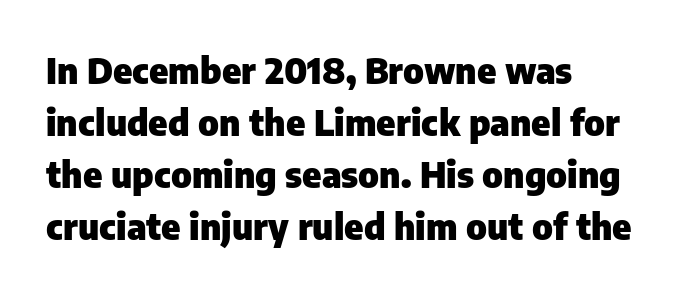
Compared with an ordinary text face, these strokes are far heavier — a full bold. Honestly, the row spacing looks completely unremarkable. Grotesque or geometric, the face here clearly has no serifs. Quick note: underline off. The face used here is rendered with its standard letterfit. Horizontally, the lines are justified to the leading edge only.
